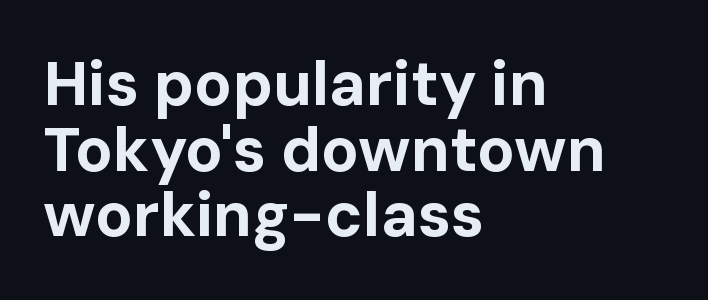
{"serif": "no", "italic": "no", "bold": "yes", "weight": "bold", "width": "normal", "stroke_contrast": "low", "x_height": "medium", "monospaced": "no", "underline": "no", "align": "left", "line_spacing": "tight", "line_spacing_ratio": 1.06, "letter_spacing": "normal", "letter_spacing_em": 0.0, "glyph_px": 62}
